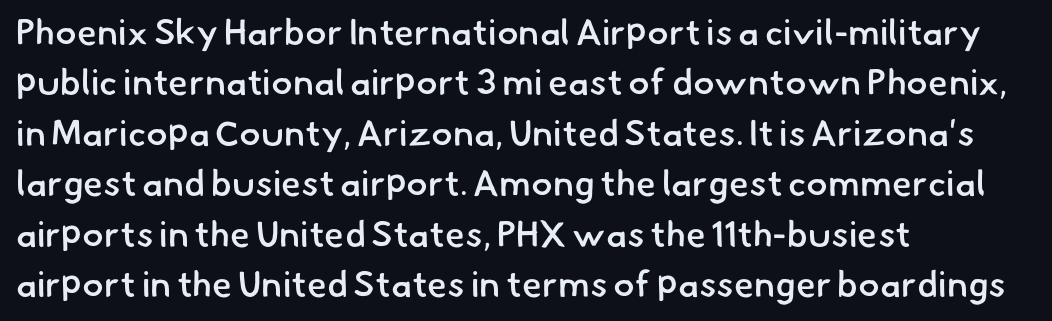
One glance says typical: line gaps are just what's usual. The font is running at a semibold setting, under full bold. This sample is left-justified, so line endings fall wherever the words run out. The specimen omits any rule beneath the text block's lines.
